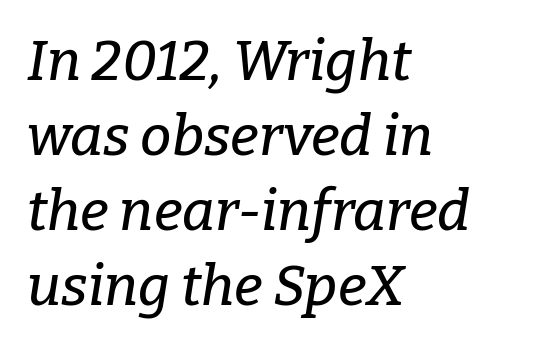
Q: Is the text italic (slanted)? A: Yes, it leans right by about 9 degrees.
Q: Is the typeface a serif or a sans-serif typeface? A: Serif.
Q: Is the text underlined? A: No.
Q: How is the paragraph aligned? A: Left-aligned.
Q: Is the spacing between letters normal or unusually wide? A: Normal.
Q: Is the spacing between lines tight, normal or loose? A: Normal.
Q: Width (condensed, normal, or wide)? A: Normal.
Q: Stroke contrast? A: Low.
Q: x-height? A: Medium.
Q: Monospaced? A: No.
